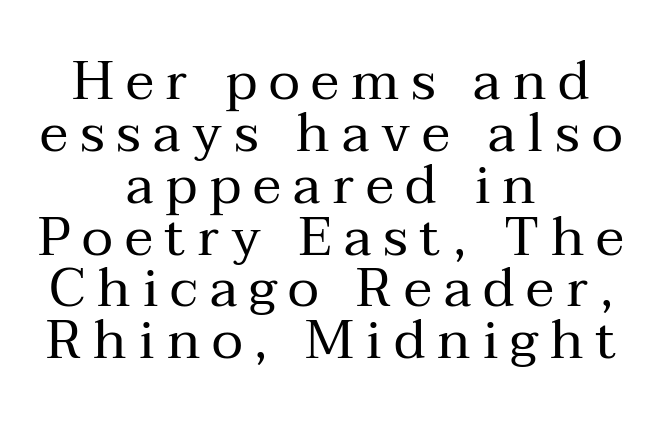
{"serif": "yes", "italic": "no", "bold": "no", "weight": "regular", "width": "normal", "stroke_contrast": "medium", "x_height": "medium", "monospaced": "no", "underline": "no", "align": "center", "line_spacing": "tight", "line_spacing_ratio": 0.96, "letter_spacing": "wide", "letter_spacing_em": 0.22, "glyph_px": 54}
